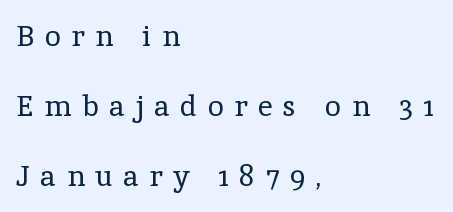
Posture: vertical. The glyphs in this specimen are seriffed. These glyphs show unthickened strokes, regular width or finer. Unmarked baselines from the first word to the last. The passage shown is typed in a proportional face where columns would drift.
